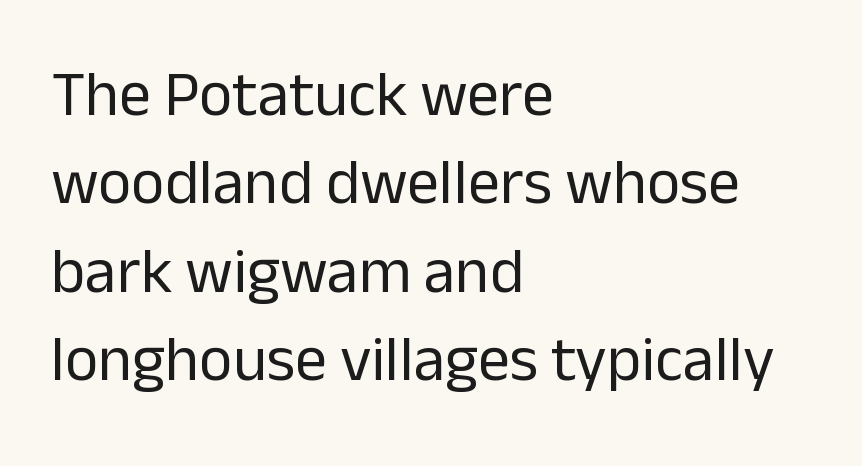
Q: Is the text bold? A: No.
Q: Is the text italic (slanted)? A: No, it is upright.
Q: Is the typeface a serif or a sans-serif typeface? A: Sans-serif.
Q: Is the text underlined? A: No.
Q: How is the paragraph aligned? A: Left-aligned.
Q: Is the spacing between letters normal or unusually wide? A: Normal.
Q: Is the spacing between lines tight, normal or loose? A: Normal.
Q: Width (condensed, normal, or wide)? A: Normal.
Q: Stroke contrast? A: Low.
Q: x-height? A: Medium.
Q: Monospaced? A: No.
